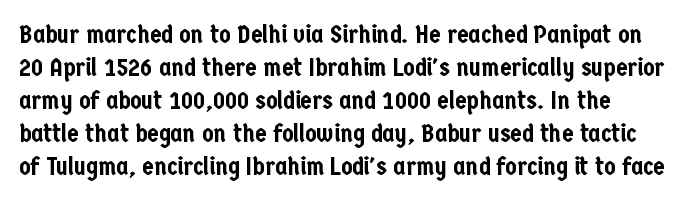
The image shows 26 px text type, upright; set normal line spacing (1.27x), normal letter spacing, not underlined.
